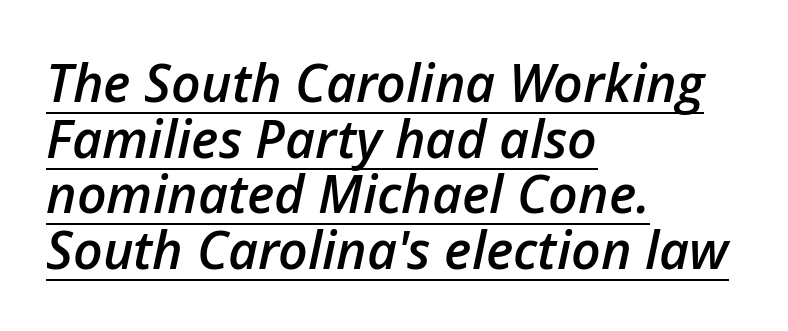
The letters are slanted; this is an italic face. Whoever set this chose condensed vertical rhythm over breathing room. The line texture is even and compact thanks to regular tracking. Horizontally, the lines are justified to the leading edge only.
